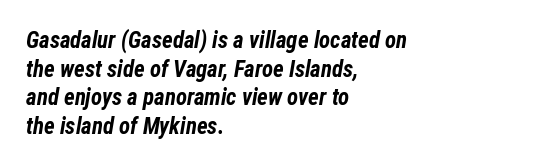
The image shows 23 px bold type, italic (leaning right); set left-aligned, line spacing 1.24x, normal letter spacing, not underlined.
